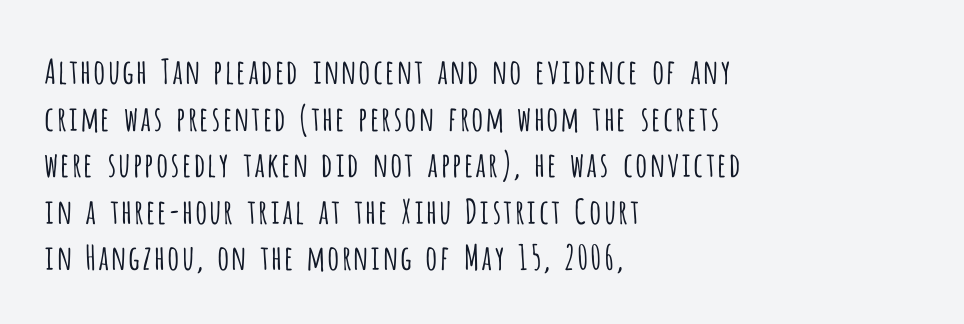
{"serif": "no", "italic": "no", "bold": "no", "weight": "light", "width": "condensed", "stroke_contrast": "low", "x_height": "large", "monospaced": "no", "underline": "no", "align": "left", "line_spacing": "normal", "line_spacing_ratio": 1.37, "letter_spacing": "normal", "letter_spacing_em": 0.0, "glyph_px": 34}
